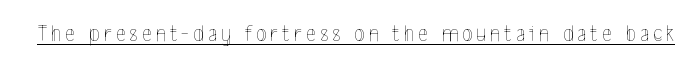
The image shows 23 px text type, upright; set underlined.
